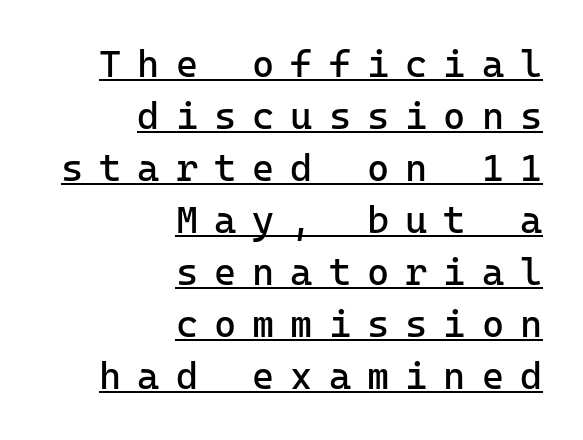
Spacing between characters has been opened up far beyond the box default. Horizontal alignment here is rightward, an uncommon choice for prose. These lines sit exactly where default settings would place them. The letters stand straight up with perfectly vertical stems. Decoration check: the copy is underlined. I'd call this a sans setting — the letters go barefoot.
